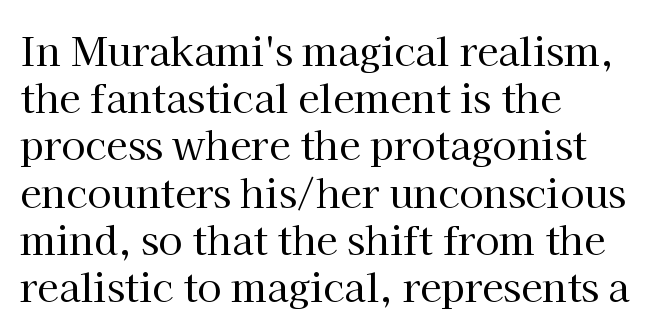
To sum up the face: it has serifs. Honestly, there is no underline to notice here at all. The gaps between neighbouring characters are ordinary and unremarkable. Ordinary non-slanted type is in use. These lines are rendered in a variable-pitch font.
